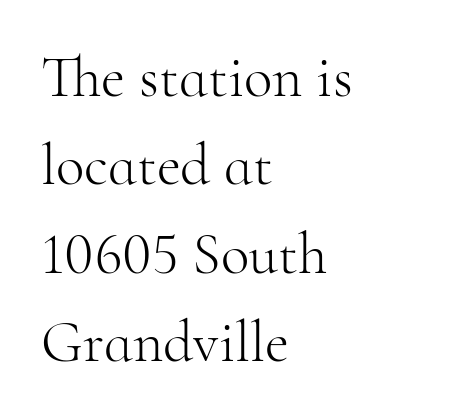
One glance says typical: line gaps are just what's usual. Proportional: the letters do not fall into vertical columns. Quick note: underline off. Where is the straight margin? On the left.
